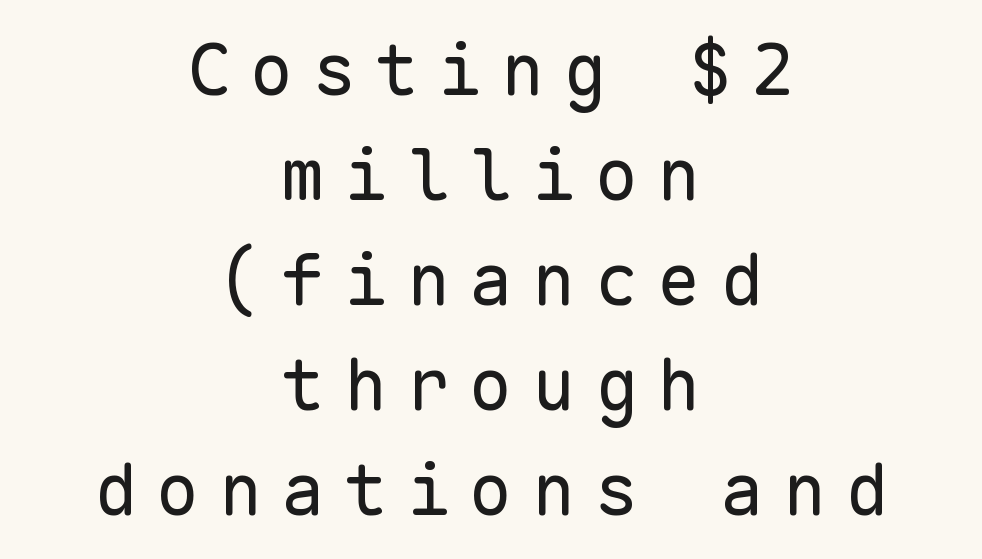
Q: Is the text bold? A: No.
Q: Is the text italic (slanted)? A: No, it is upright.
Q: Is the typeface a serif or a sans-serif typeface? A: Sans-serif.
Q: Is the text underlined? A: No.
Q: How is the paragraph aligned? A: Centered.
Q: Is the spacing between letters normal or unusually wide? A: Unusually wide.
Q: Is the spacing between lines tight, normal or loose? A: Normal.
Q: Width (condensed, normal, or wide)? A: Normal.
Q: Stroke contrast? A: Low.
Q: x-height? A: Medium.
Q: Monospaced? A: Yes.
